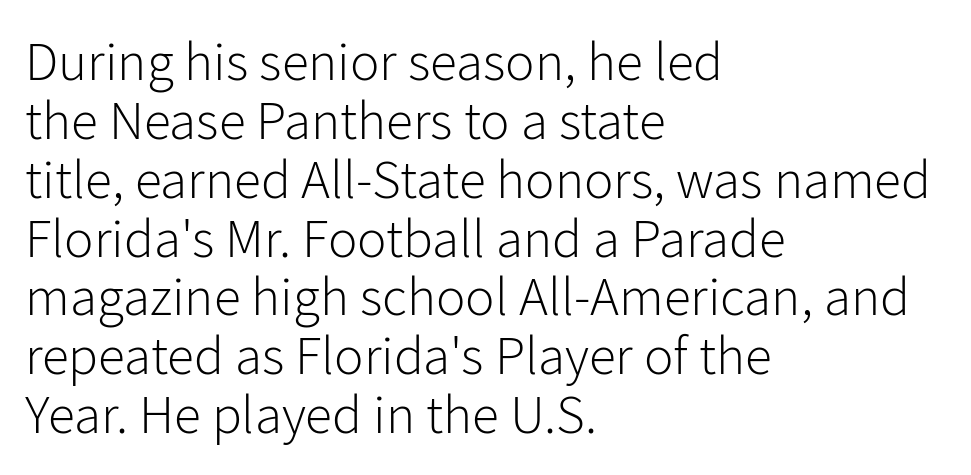
Q: Is the text bold? A: No.
Q: Is the text italic (slanted)? A: No, it is upright.
Q: Is the typeface a serif or a sans-serif typeface? A: Sans-serif.
Q: Is the text underlined? A: No.
Q: How is the paragraph aligned? A: Left-aligned.
Q: Is the spacing between letters normal or unusually wide? A: Normal.
Q: Is the spacing between lines tight, normal or loose? A: Tight.
Q: Width (condensed, normal, or wide)? A: Normal.
Q: Stroke contrast? A: Low.
Q: x-height? A: Medium.
Q: Monospaced? A: No.
